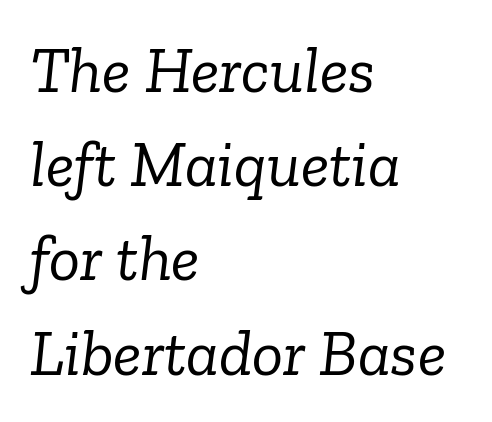
Nobody touched the tracking dial on this one. No heavy texture on the line: the type isn't bold. These lines stack with their left ends in a neat column. The rendering shows small feet on the letterforms — a serif design. This sample uses an oblique cut, with every glyph tilted off the vertical.
